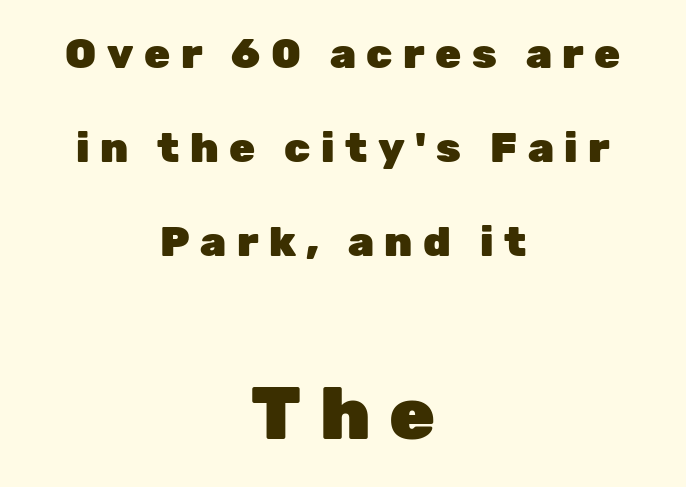
The image shows 74 px heavy sans-serif type, upright; set centered, loose line spacing (2.24x), unusually wide letter spacing (+0.25 em), not underlined; the second (bottom) block is 1.76x larger; low stroke contrast and a medium x-height.
